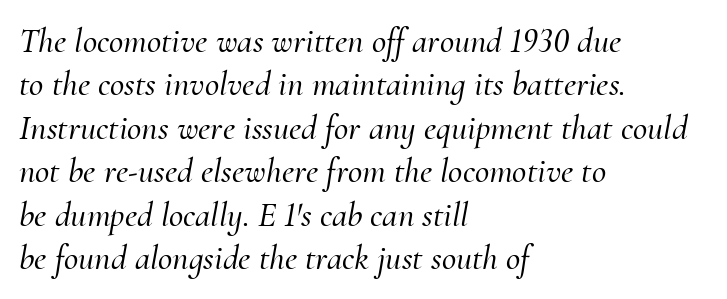
The image shows 35 px serif type, italic (leaning right); set left-aligned, line spacing 1.24x, normal letter spacing, not underlined; medium stroke contrast and a small x-height.
